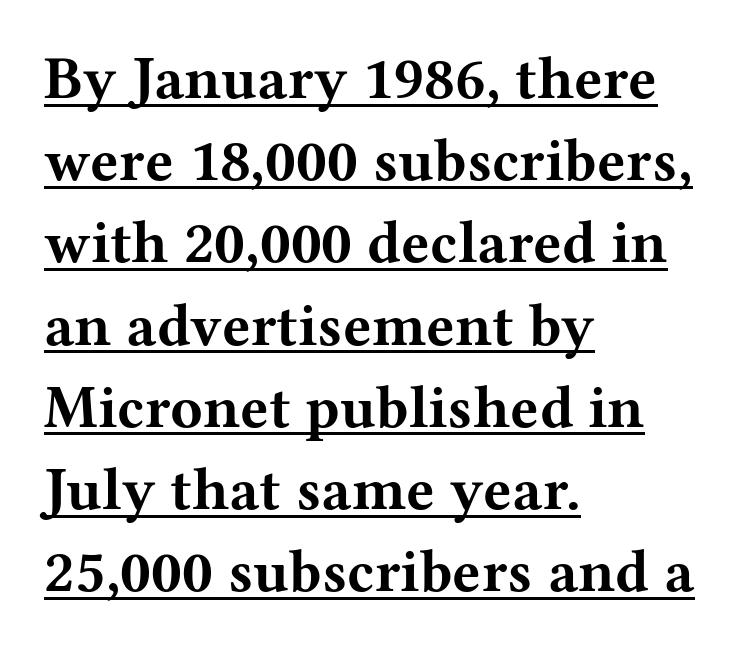
Q: Is the text bold? A: Yes.
Q: Is the text italic (slanted)? A: No, it is upright.
Q: Is the typeface a serif or a sans-serif typeface? A: Serif.
Q: Is the text underlined? A: Yes.
Q: How is the paragraph aligned? A: Left-aligned.
Q: Is the spacing between letters normal or unusually wide? A: Normal.
Q: Is the spacing between lines tight, normal or loose? A: Normal.
Q: Width (condensed, normal, or wide)? A: Wide.
Q: Stroke contrast? A: Medium.
Q: x-height? A: Medium.
Q: Monospaced? A: No.
